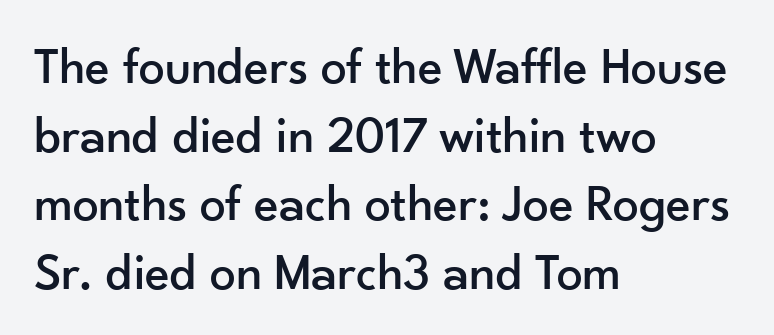
Q: Is the text italic (slanted)? A: No, it is upright.
Q: Is the typeface a serif or a sans-serif typeface? A: Sans-serif.
Q: Is the text underlined? A: No.
Q: How is the paragraph aligned? A: Left-aligned.
Q: Is the spacing between letters normal or unusually wide? A: Normal.
Q: Is the spacing between lines tight, normal or loose? A: Normal.
Q: Width (condensed, normal, or wide)? A: Normal.
Q: Stroke contrast? A: Low.
Q: x-height? A: Small.
Q: Monospaced? A: No.
